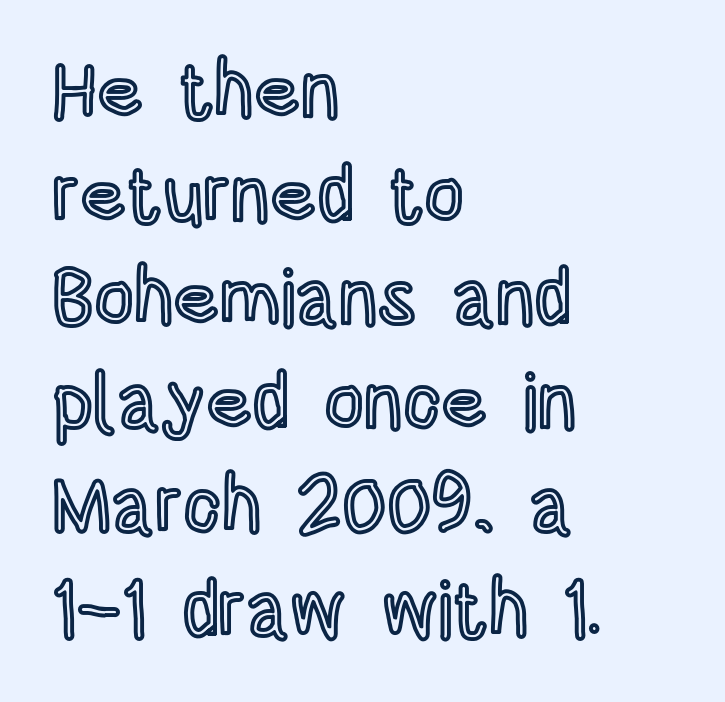
Q: Is the text italic (slanted)? A: No, it is upright.
Q: Is the text underlined? A: No.
Q: How is the paragraph aligned? A: Left-aligned.
Q: Is the spacing between letters normal or unusually wide? A: Normal.
Q: Is the spacing between lines tight, normal or loose? A: Normal.
Q: Width (condensed, normal, or wide)? A: Condensed.
Q: x-height? A: Large.
Q: Monospaced? A: No.
